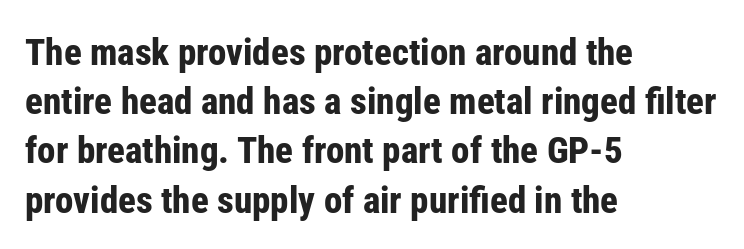
The text was rendered using a sans face with plain stroke endings. Rows of type keep a routine distance in the vertical direction. Spacing verdict: proportional, widths tailored to each character. A student would call this left alignment; a typographer would say flush left, rag right.
